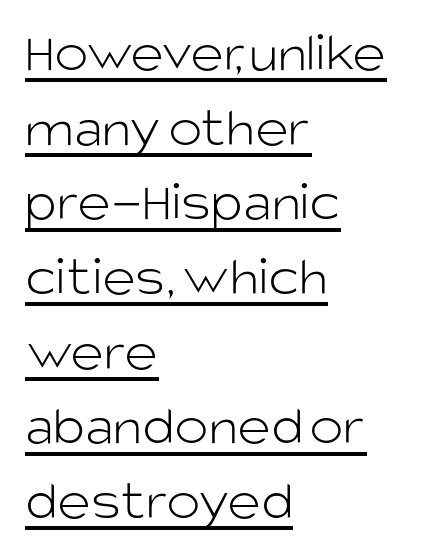
{"serif": "no", "italic": "no", "bold": "no", "weight": "light", "width": "normal", "stroke_contrast": "low", "x_height": "large", "monospaced": "no", "underline": "yes", "align": "left", "line_spacing": "normal", "line_spacing_ratio": 1.31, "letter_spacing": "normal", "letter_spacing_em": 0.0, "glyph_px": 57}
